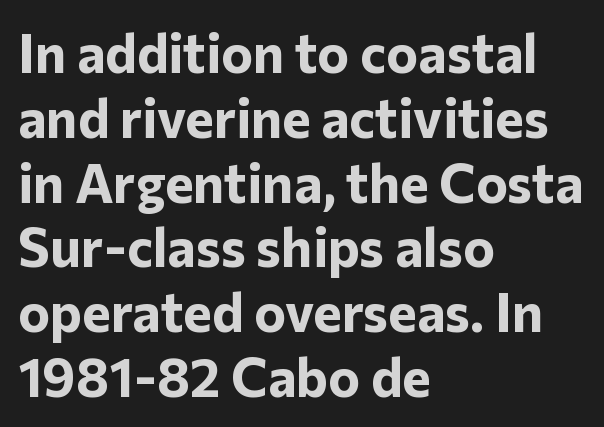
The image shows 54 px bold sans-serif type, upright; set left-aligned, line spacing 1.2x, normal letter spacing, not underlined; low stroke contrast and a medium x-height.
